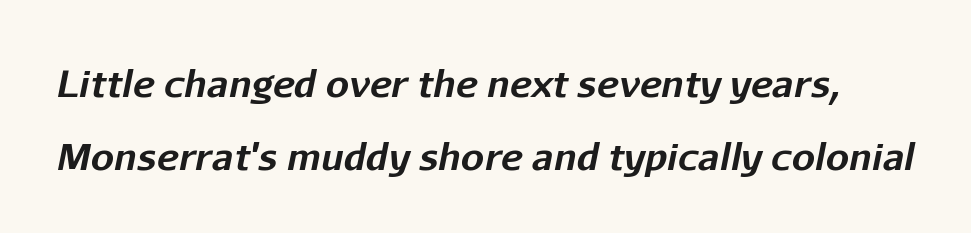
Q: Is the text bold? A: Yes.
Q: Is the text italic (slanted)? A: Yes, it leans right by about 11 degrees.
Q: Is the text underlined? A: No.
Q: Is the spacing between letters normal or unusually wide? A: Normal.
Q: Is the spacing between lines tight, normal or loose? A: Loose.
Q: Width (condensed, normal, or wide)? A: Normal.
Q: Stroke contrast? A: Low.
Q: x-height? A: Medium.
Q: Monospaced? A: No.
